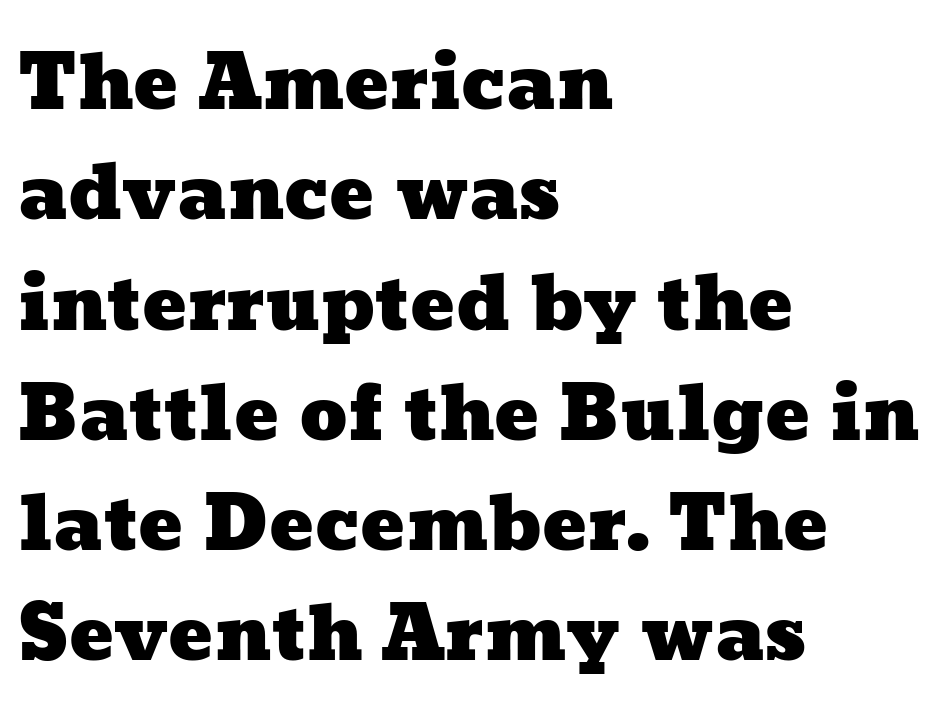
{"width": "wide", "stroke_contrast": "low", "x_height": "medium", "monospaced": "no", "underline": "no", "align": "left", "line_spacing": "normal", "line_spacing_ratio": 1.49, "letter_spacing": "normal", "letter_spacing_em": 0.0, "glyph_px": 74}
